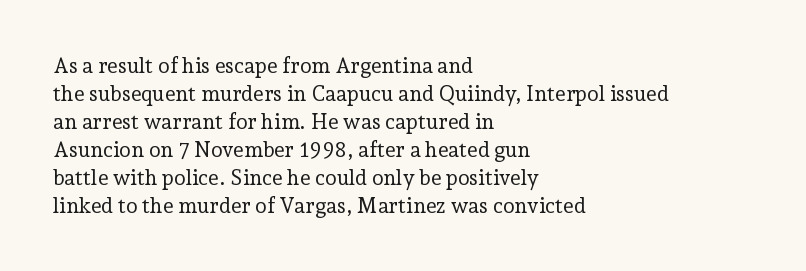
{"italic": "no", "bold": "no", "underline": "no", "align": "left", "line_spacing": "normal", "line_spacing_ratio": 1.33, "letter_spacing": "normal", "letter_spacing_em": 0.0, "glyph_px": 21}
